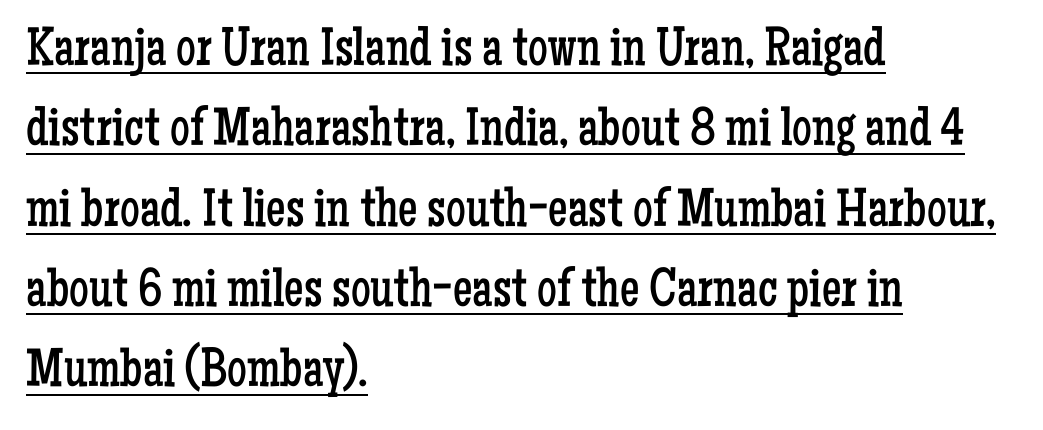
{"serif": "yes", "italic": "no", "bold": "no", "weight": "regular", "width": "condensed", "stroke_contrast": "low", "x_height": "medium", "monospaced": "no", "underline": "yes", "align": "left", "line_spacing": "normal", "line_spacing_ratio": 1.46, "letter_spacing": "normal", "letter_spacing_em": 0.0, "glyph_px": 55}
